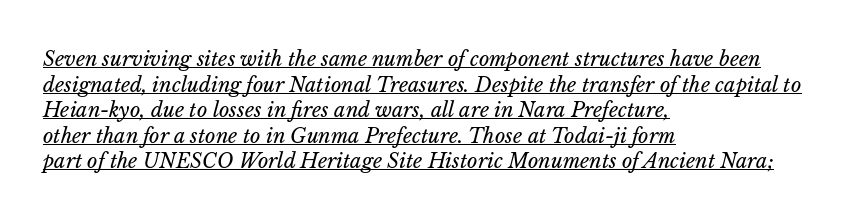
The image shows 20 px text type, italic (leaning right); set left-aligned, normal line spacing (1.28x), normal letter spacing, underlined.
